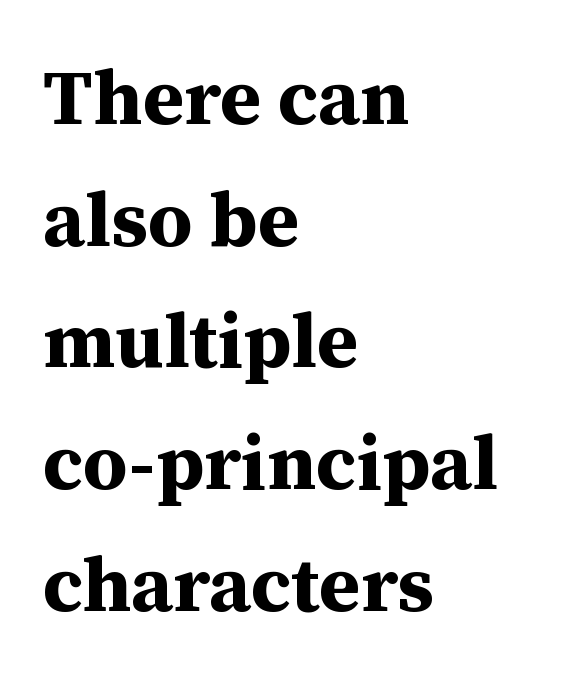
The font's upright variant was chosen for this text. In terms of letterspacing, this is plain default setting. One-word summary of the alignment: left. The specimen omits any rule beneath the text block's lines. Looks like regular typesetting: each glyph gets only the width it needs.
